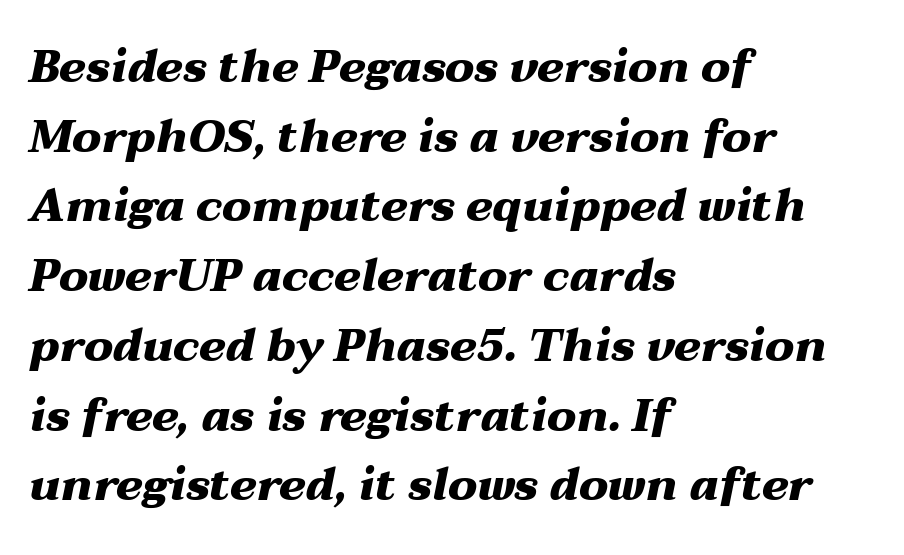
How are the letters spaced? Ordinarily, with no added tracking. The passage shown is emphatically bold. Letters rest on an invisible, unmarked baseline. One glance says typical: line gaps are just what's usual. The paragraph has a hard left edge and a soft right edge. The typography opts for an oblique posture over an upright one.
